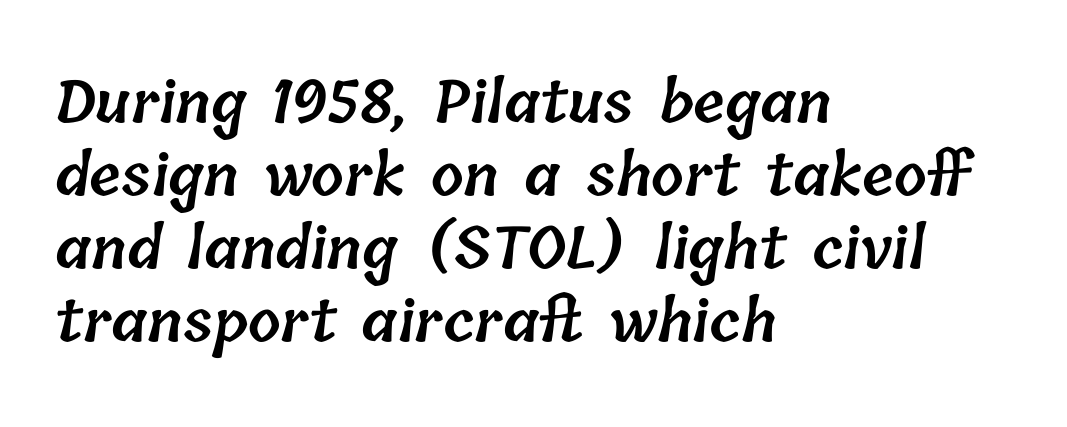
The paragraph has a hard left edge and a soft right edge. Successive baselines arrive at the customary interval. Each row of text sits above clean, open space. These lines carry some extra weight — a demibold, not a full bold.
